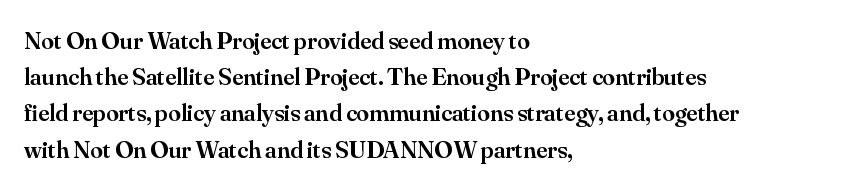
The image shows 25 px text type, upright; set left-aligned, normal line spacing (1.45x), normal letter spacing, not underlined.
